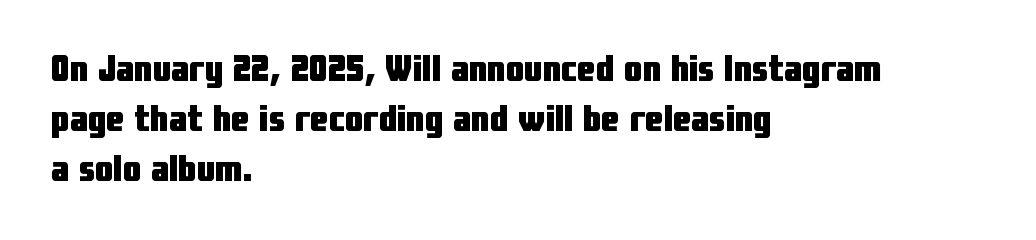
The type is set solid horizontally, with unmodified tracking. These lines sit exactly where default settings would place them. Short and long lines alike share a common starting point at left. The letters stand straight up with perfectly vertical stems. Students, this is bold: see how much ink each stroke carries.
